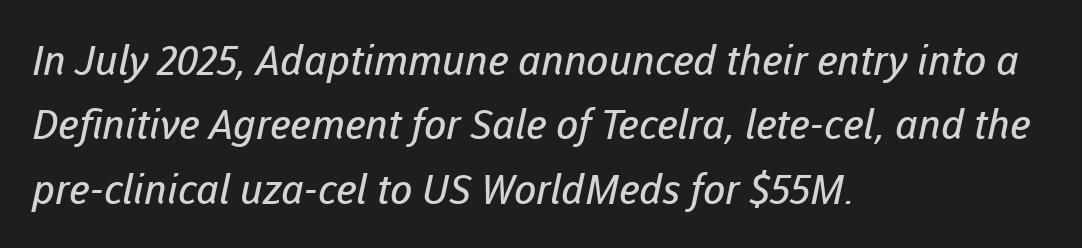
The image shows 41 px regular-weight sans-serif type; set left-aligned, normal line spacing (1.57x), normal letter spacing, not underlined; low stroke contrast and a medium x-height.
